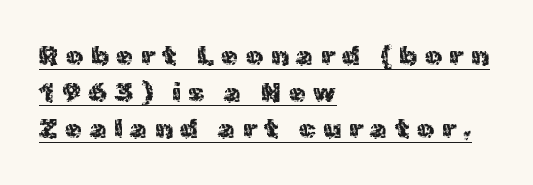
{"italic": "no", "bold": "no", "underline": "yes", "align": "left", "line_spacing": "normal", "line_spacing_ratio": 1.36, "letter_spacing": "wide", "letter_spacing_em": 0.28, "glyph_px": 27}
